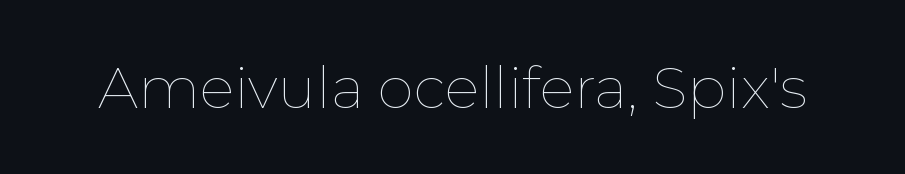
Q: Is the text bold? A: No.
Q: Is the text italic (slanted)? A: No, it is upright.
Q: Is the text underlined? A: No.
Q: Is the spacing between letters normal or unusually wide? A: Normal.
Q: Width (condensed, normal, or wide)? A: Normal.
Q: Stroke contrast? A: Low.
Q: x-height? A: Medium.
Q: Monospaced? A: No.
